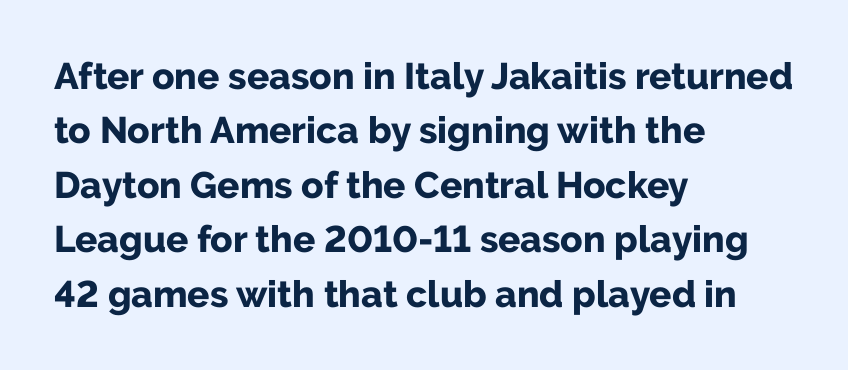
Spacing verdict: proportional, widths tailored to each character. A typesetter would call this zero additional tracking. How heavy is the stroke? Heavy — this is a bold. Compared with a centered layout, this one pins lines to the left instead.
